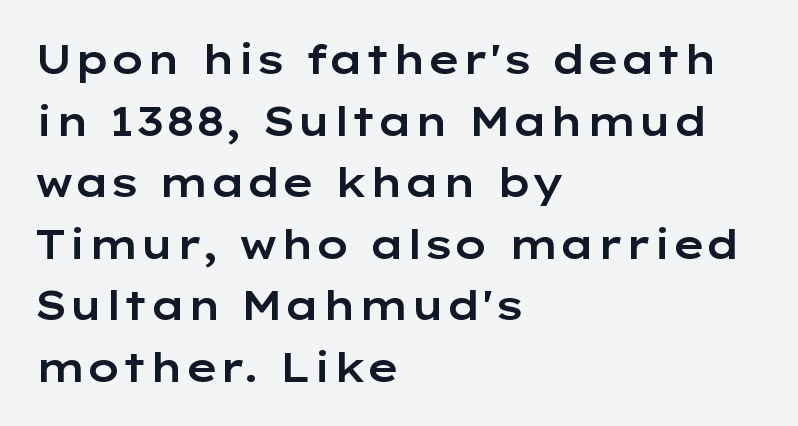
{"serif": "no", "italic": "no", "width": "wide", "stroke_contrast": "low", "x_height": "medium", "monospaced": "no", "underline": "no", "align": "left", "line_spacing": "normal", "line_spacing_ratio": 1.54, "letter_spacing": "normal", "letter_spacing_em": 0.0, "glyph_px": 40}
